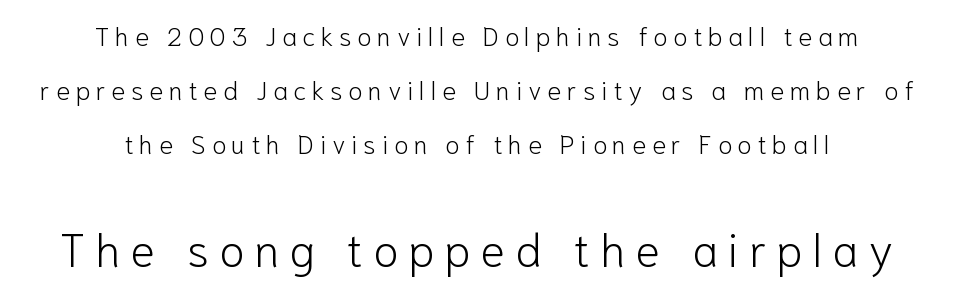
The image shows 46 px light sans-serif type, upright; set centered, loose line spacing (2.08x), unusually wide letter spacing (+0.22 em), not underlined; the second (bottom) block is 1.77x larger; low stroke contrast and a medium x-height.
